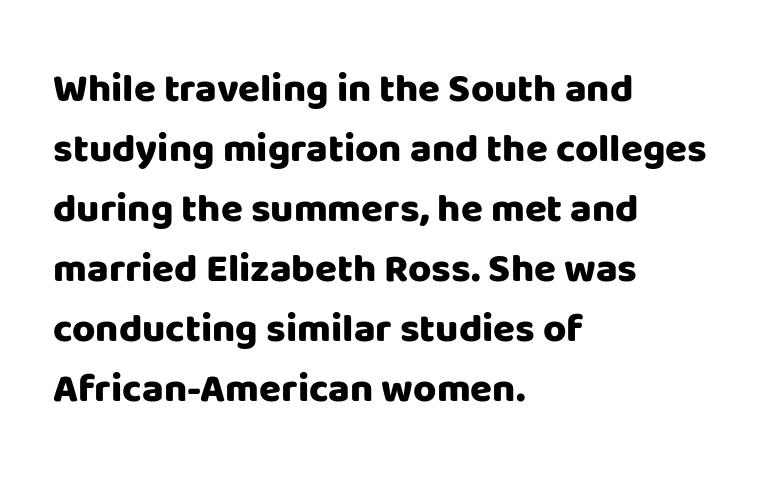
Q: Is the text bold? A: Yes.
Q: Is the text italic (slanted)? A: No, it is upright.
Q: Is the typeface a serif or a sans-serif typeface? A: Sans-serif.
Q: Is the text underlined? A: No.
Q: How is the paragraph aligned? A: Left-aligned.
Q: Is the spacing between letters normal or unusually wide? A: Normal.
Q: Is the spacing between lines tight, normal or loose? A: Normal.
Q: Width (condensed, normal, or wide)? A: Normal.
Q: Stroke contrast? A: Low.
Q: x-height? A: Large.
Q: Monospaced? A: No.
